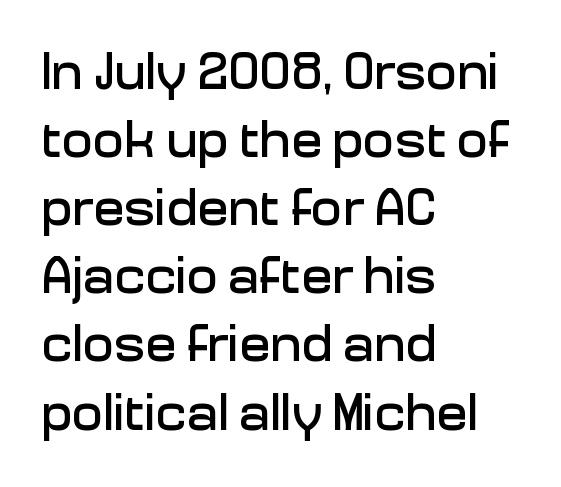
{"serif": "no", "italic": "no", "width": "normal", "stroke_contrast": "low", "x_height": "medium", "monospaced": "no", "underline": "no", "align": "left", "line_spacing": "normal", "line_spacing_ratio": 1.31, "letter_spacing": "normal", "letter_spacing_em": 0.0, "glyph_px": 52}
